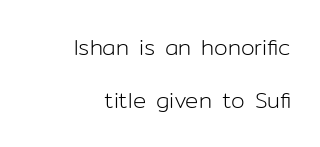
Q: Is the text bold? A: No.
Q: Is the text italic (slanted)? A: No, it is upright.
Q: Is the text underlined? A: No.
Q: How is the paragraph aligned? A: Right-aligned.
Q: Is the spacing between letters normal or unusually wide? A: Normal.
Q: Is the spacing between lines tight, normal or loose? A: Loose.
